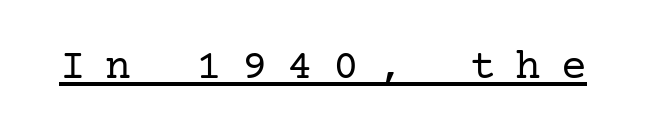
{"serif": "yes", "italic": "no", "bold": "no", "weight": "regular", "width": "normal", "stroke_contrast": "low", "x_height": "medium", "underline": "yes", "letter_spacing": "wide", "letter_spacing_em": 0.46, "glyph_px": 43}
